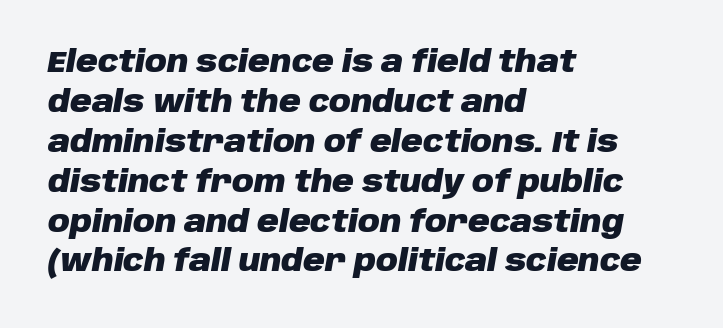
This sample has the flowing, uneven cadence of proportional lettering. In terms of weight, the rendering is a true, heavy bold. These lines stack with their left ends in a neat column. The line-height multiplier appears to be the usual default. Between one letter and the next there's only the usual sliver of space. Has an underline been added? It has not.
